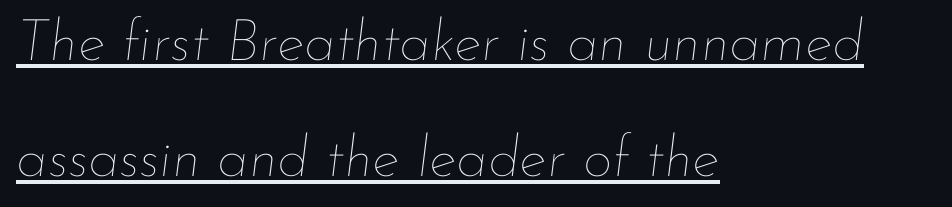
Do the characters align in a grid? No, the font is proportional. Which margin do the lines hug? The left one — the right edge is uneven. Whoever set this chose breathing room over compactness in the vertical rhythm. Looks like someone drew a line under every word here. Heaviness? Minimal to ordinary, like unemphasized prose. Designer's note — italics engaged.
